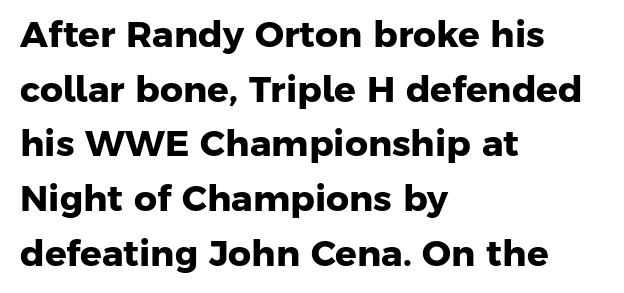
The image shows 36 px heavy sans-serif type; set left-aligned, normal line spacing (1.52x), normal letter spacing, not underlined; low stroke contrast and a medium x-height.
